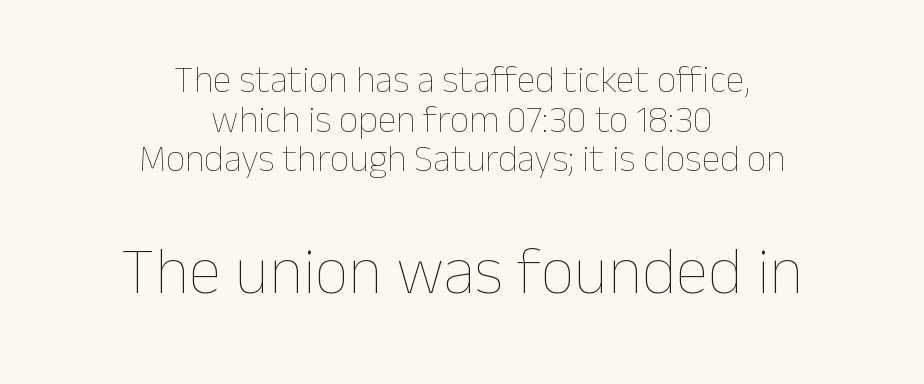
{"italic": "no", "bold": "no", "weight": "thin", "width": "normal", "stroke_contrast": "low", "x_height": "medium", "monospaced": "no", "underline": "no", "align": "center", "line_spacing": "tight", "line_spacing_ratio": 1.04, "letter_spacing": "normal", "letter_spacing_em": 0.0, "larger_block": "second", "size_ratio": 1.76, "glyph_px": 67}
